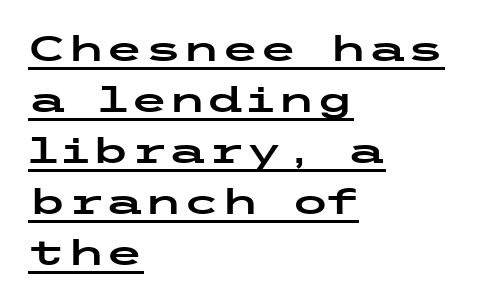
The rendering uses a moderate line-height, typical for paragraphs. The string is rendered with underlining switched on. The paragraph has a hard left edge and a soft right edge. The typeface chosen for these lines omits serifs.
